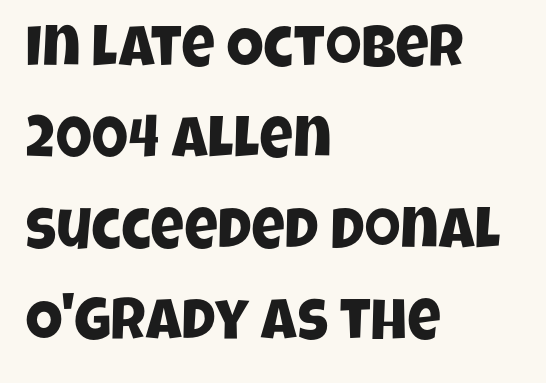
This sample has the flowing, uneven cadence of proportional lettering. The line texture is even and compact thanks to regular tracking. Line starts are locked; line ends wander. The foot of each line stays bare and open.
